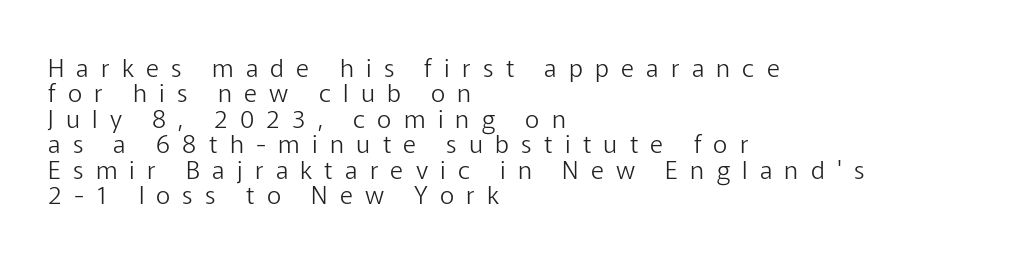
{"italic": "no", "bold": "no", "underline": "no", "align": "left", "line_spacing": "tight", "line_spacing_ratio": 1.02, "letter_spacing": "wide", "letter_spacing_em": 0.49, "glyph_px": 25}
